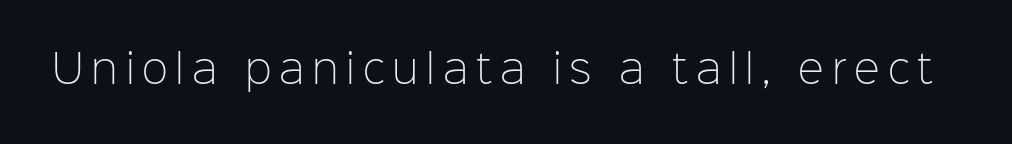
Q: Is the text bold? A: No.
Q: Is the text italic (slanted)? A: No, it is upright.
Q: Is the typeface a serif or a sans-serif typeface? A: Sans-serif.
Q: Is the text underlined? A: No.
Q: Is the spacing between letters normal or unusually wide? A: Unusually wide.
Q: Width (condensed, normal, or wide)? A: Normal.
Q: Stroke contrast? A: Low.
Q: x-height? A: Medium.
Q: Monospaced? A: No.
